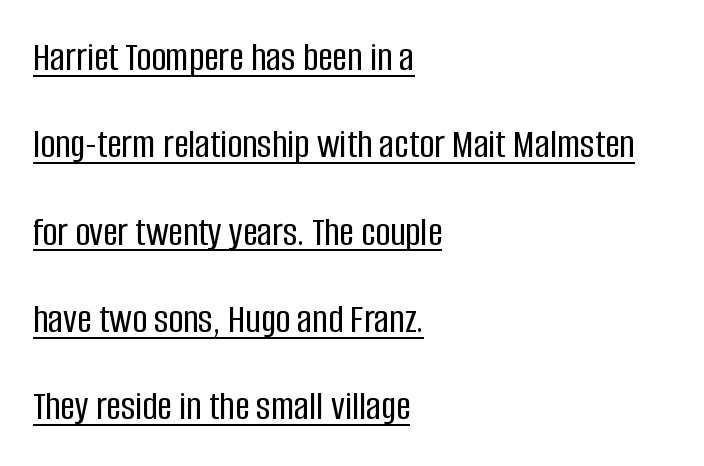
The image shows 41 px condensed sans-serif type, upright; set left-aligned, loose line spacing (2.13x), normal letter spacing, underlined; low stroke contrast and a large x-height.
